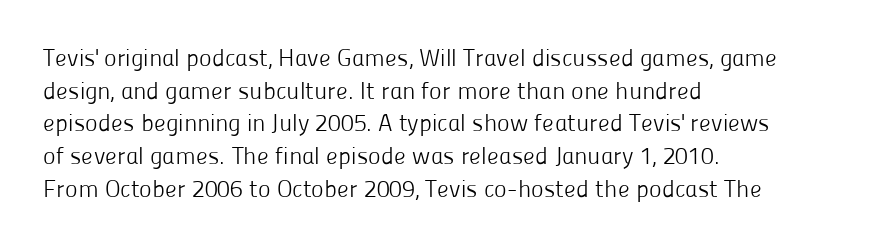
Plain, unruled lines of type. Ordinary non-slanted type is in use. Does extra space separate the letters? No, they use regular spacing. This is not heavy type; no bold has been used. These lines sit exactly where default settings would place them. Reading down the block, your eye returns to a fixed left position each line.
